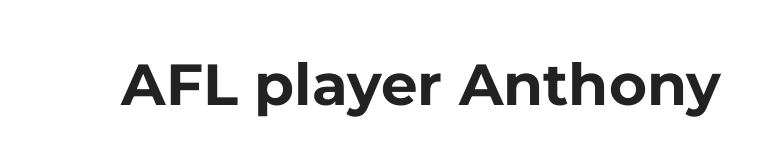
The image shows 58 px bold sans-serif type, upright; set normal letter spacing, not underlined; low stroke contrast and a medium x-height.
